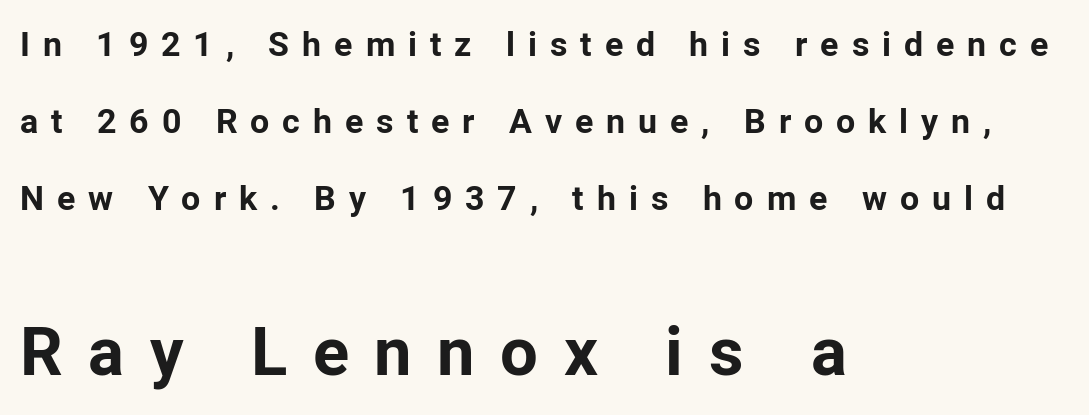
Q: Is the text bold? A: Yes.
Q: Is the text italic (slanted)? A: No, it is upright.
Q: Is the typeface a serif or a sans-serif typeface? A: Sans-serif.
Q: Is the text underlined? A: No.
Q: How is the paragraph aligned? A: Left-aligned.
Q: Is the spacing between letters normal or unusually wide? A: Unusually wide.
Q: Is the spacing between lines tight, normal or loose? A: Loose.
Q: Which block of text is set in a larger size, the first (top) or the second (bottom)? A: The second (bottom) one.
Q: Width (condensed, normal, or wide)? A: Normal.
Q: Stroke contrast? A: Low.
Q: x-height? A: Medium.
Q: Monospaced? A: No.
